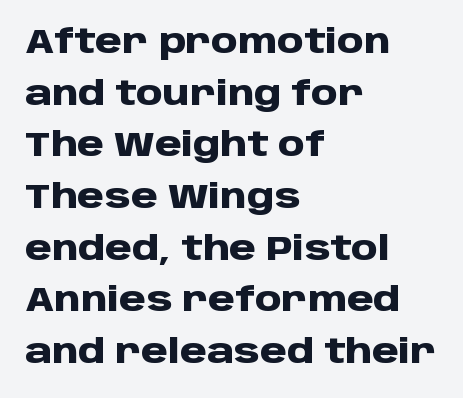
{"serif": "no", "italic": "no", "bold": "yes", "weight": "heavy", "width": "normal", "stroke_contrast": "low", "x_height": "large", "monospaced": "no", "underline": "no", "align": "left", "line_spacing": "normal", "line_spacing_ratio": 1.52, "letter_spacing": "normal", "letter_spacing_em": 0.0, "glyph_px": 34}
